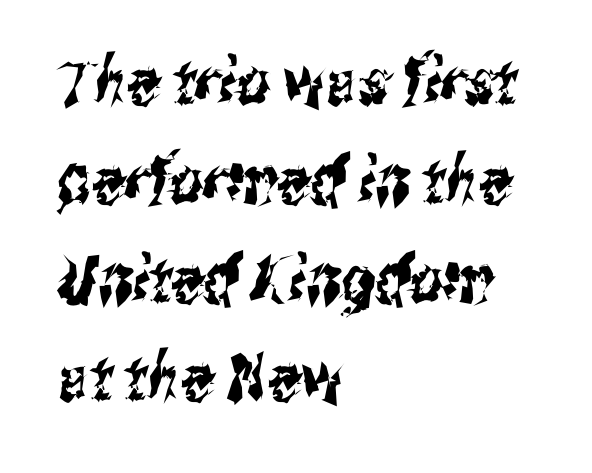
{"serif": "no", "width": "condensed", "stroke_contrast": "medium", "x_height": "medium", "monospaced": "no", "underline": "no", "align": "left", "line_spacing": "normal", "line_spacing_ratio": 1.52, "letter_spacing": "normal", "letter_spacing_em": 0.0, "glyph_px": 65}
